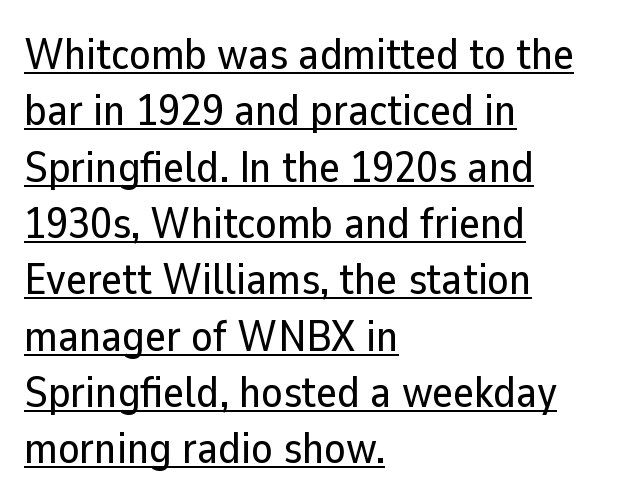
Q: Is the text italic (slanted)? A: No, it is upright.
Q: Is the typeface a serif or a sans-serif typeface? A: Sans-serif.
Q: Is the text underlined? A: Yes.
Q: How is the paragraph aligned? A: Left-aligned.
Q: Is the spacing between letters normal or unusually wide? A: Normal.
Q: Is the spacing between lines tight, normal or loose? A: Normal.
Q: Width (condensed, normal, or wide)? A: Normal.
Q: Stroke contrast? A: Low.
Q: x-height? A: Medium.
Q: Monospaced? A: No.
